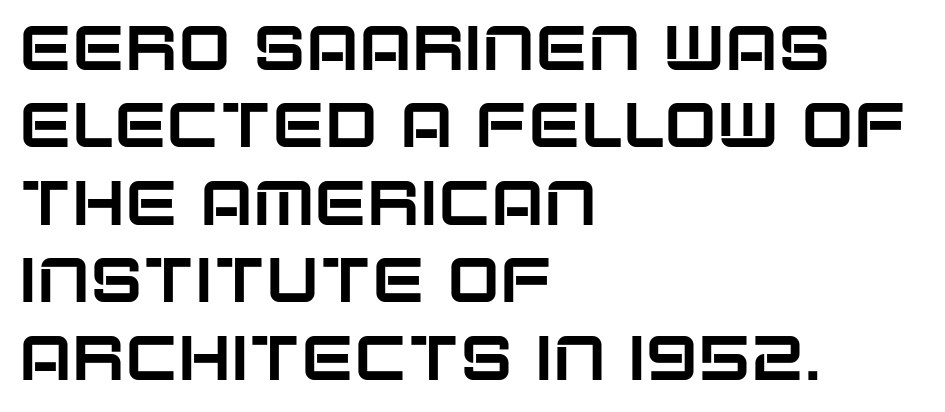
This rendering leaves character spacing at its baseline value. The baseline area is clear. The text block is weighted toward the left margin, trailing off unevenly rightward. Character widths vary here, with narrow letters taking less room than wide ones.
